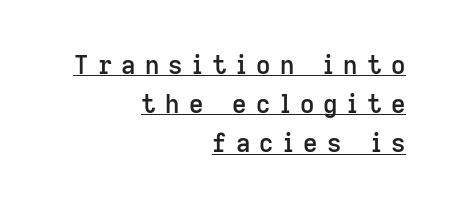
The image shows 25 px text type, upright; set right-aligned, normal line spacing (1.57x), unusually wide letter spacing (+0.37 em), underlined.
